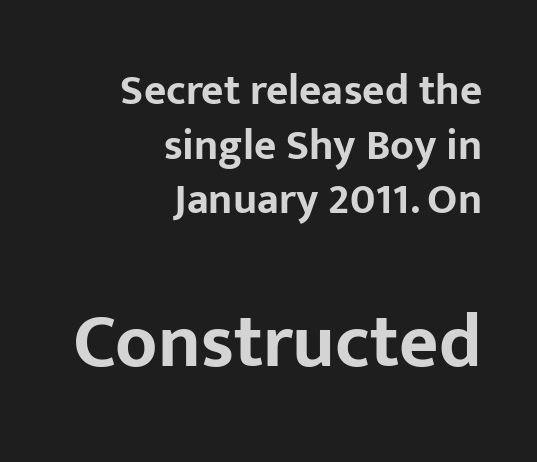
The rendering uses a bold face; every stroke is thick and dark. Grotesque or geometric, the face here clearly has no serifs. Type size steps up from the first block to the second. A bare baseline throughout the passage. The lines sit at an ordinary, default distance from one another.
